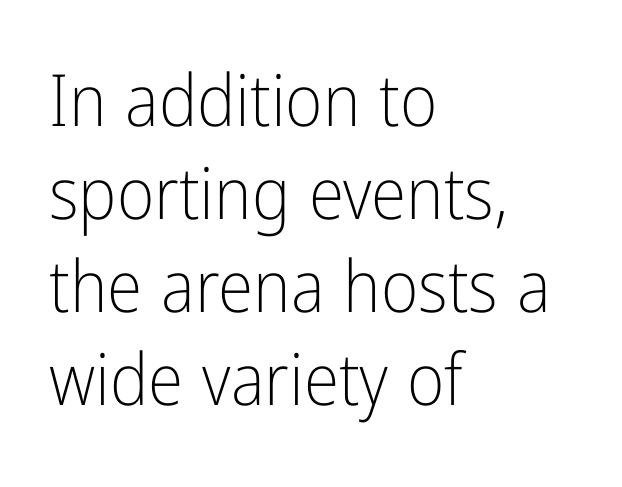
Q: Is the text bold? A: No.
Q: Is the text italic (slanted)? A: No, it is upright.
Q: Is the typeface a serif or a sans-serif typeface? A: Sans-serif.
Q: Is the text underlined? A: No.
Q: How is the paragraph aligned? A: Left-aligned.
Q: Is the spacing between letters normal or unusually wide? A: Normal.
Q: Is the spacing between lines tight, normal or loose? A: Normal.
Q: Width (condensed, normal, or wide)? A: Condensed.
Q: Stroke contrast? A: Low.
Q: x-height? A: Medium.
Q: Monospaced? A: No.
